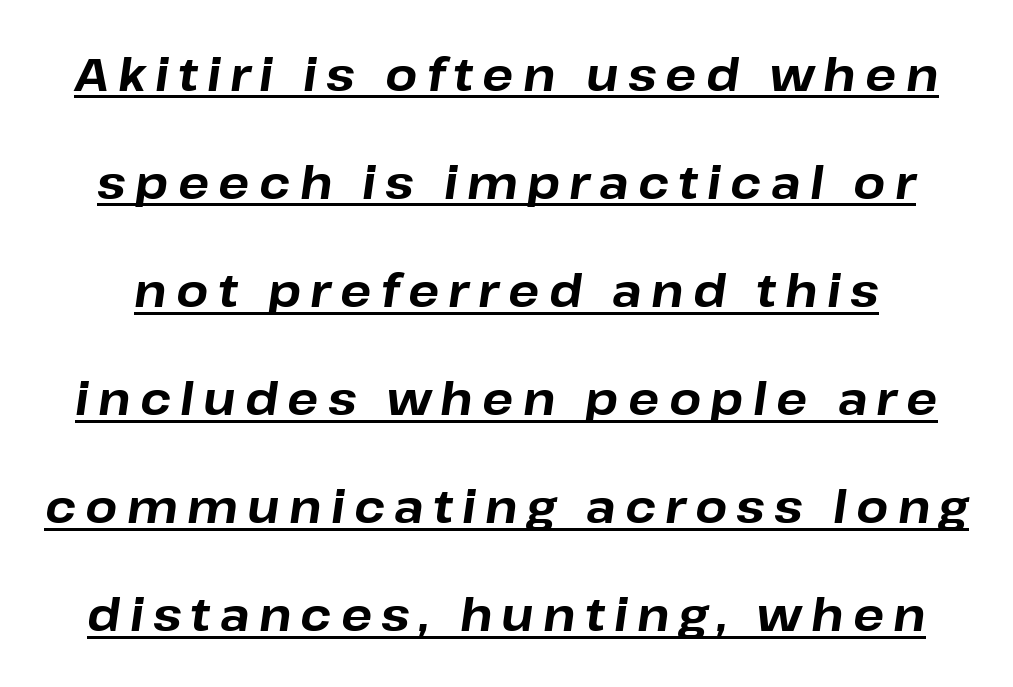
Q: Is the text bold? A: Yes.
Q: Is the text italic (slanted)? A: Yes, it leans right by about 8 degrees.
Q: Is the text underlined? A: Yes.
Q: Is the spacing between letters normal or unusually wide? A: Unusually wide.
Q: Is the spacing between lines tight, normal or loose? A: Loose.
Q: Width (condensed, normal, or wide)? A: Normal.
Q: Stroke contrast? A: Low.
Q: x-height? A: Medium.
Q: Monospaced? A: No.
